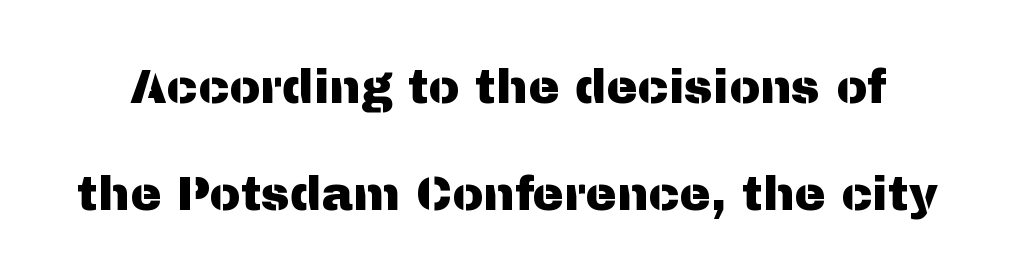
Q: Is the text italic (slanted)? A: No, it is upright.
Q: Is the typeface a serif or a sans-serif typeface? A: Sans-serif.
Q: Is the text underlined? A: No.
Q: Is the spacing between letters normal or unusually wide? A: Normal.
Q: Is the spacing between lines tight, normal or loose? A: Loose.
Q: Width (condensed, normal, or wide)? A: Normal.
Q: Stroke contrast? A: Medium.
Q: x-height? A: Medium.
Q: Monospaced? A: No.
